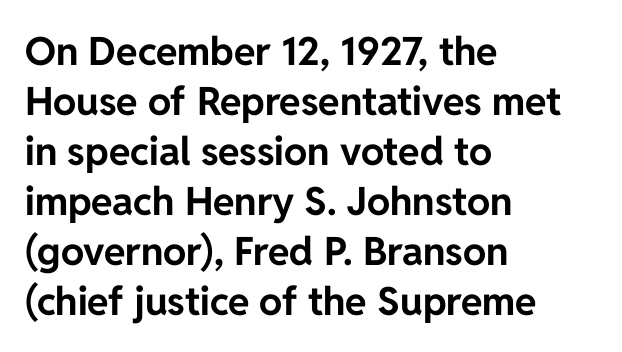
Q: Is the text bold? A: Yes.
Q: Is the text italic (slanted)? A: No, it is upright.
Q: Is the typeface a serif or a sans-serif typeface? A: Sans-serif.
Q: Is the text underlined? A: No.
Q: How is the paragraph aligned? A: Left-aligned.
Q: Is the spacing between letters normal or unusually wide? A: Normal.
Q: Is the spacing between lines tight, normal or loose? A: Normal.
Q: Width (condensed, normal, or wide)? A: Normal.
Q: Stroke contrast? A: Low.
Q: x-height? A: Medium.
Q: Monospaced? A: No.
